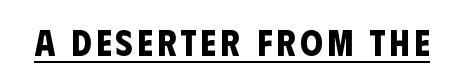
Q: Is the text bold? A: Yes.
Q: Is the typeface a serif or a sans-serif typeface? A: Sans-serif.
Q: Is the text underlined? A: Yes.
Q: Width (condensed, normal, or wide)? A: Condensed.
Q: Stroke contrast? A: Low.
Q: x-height? A: Large.
Q: Monospaced? A: No.
